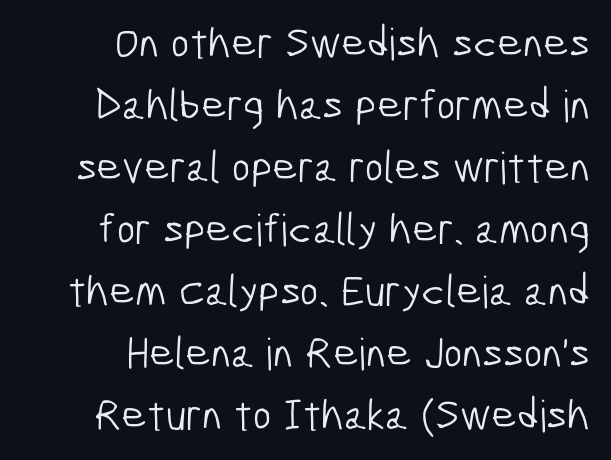
The type is set solid horizontally, with unmodified tracking. Underlining? Definitely not there. You could not count columns in this text — the font is proportionally spaced. The passage is arranged like a letterhead date or caption credit — flush right. This sample keeps an unexceptional amount of space between lines.
